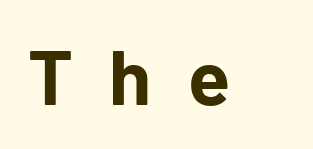
Q: Is the text bold? A: Yes.
Q: Is the text italic (slanted)? A: No, it is upright.
Q: Is the typeface a serif or a sans-serif typeface? A: Sans-serif.
Q: Is the text underlined? A: No.
Q: Is the spacing between letters normal or unusually wide? A: Unusually wide.
Q: Width (condensed, normal, or wide)? A: Normal.
Q: Stroke contrast? A: Low.
Q: x-height? A: Medium.
Q: Monospaced? A: No.
